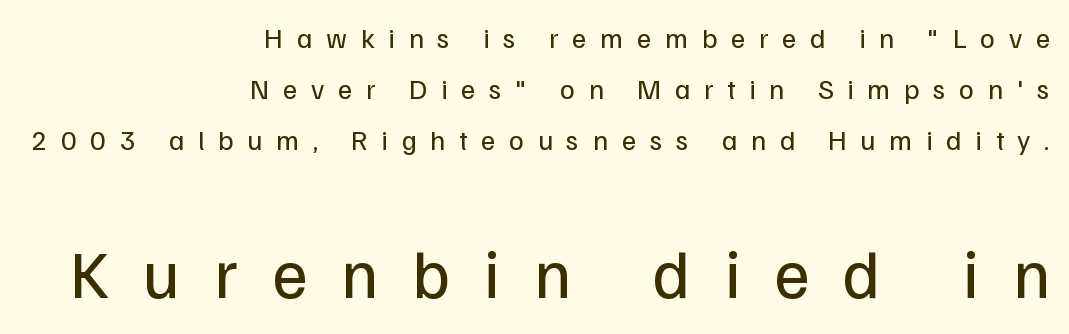
Teacher's note: observe the even right margin — that is flush-right alignment. Check the space under the baseline: it is left empty. Regarding serifs, this sample does without them. Larger block? The one below; the one above is distinctly smaller. Looks like regular typesetting: each glyph gets only the width it needs.
